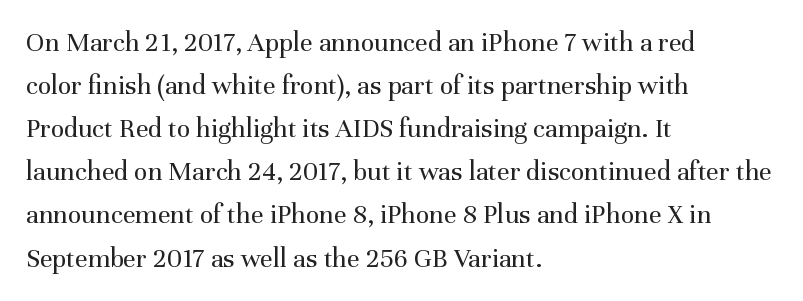
{"serif": "yes", "italic": "no", "bold": "no", "weight": "regular", "width": "normal", "stroke_contrast": "medium", "x_height": "medium", "monospaced": "no", "underline": "no", "align": "left", "line_spacing": "normal", "line_spacing_ratio": 1.54, "letter_spacing": "normal", "letter_spacing_em": 0.0, "glyph_px": 28}
